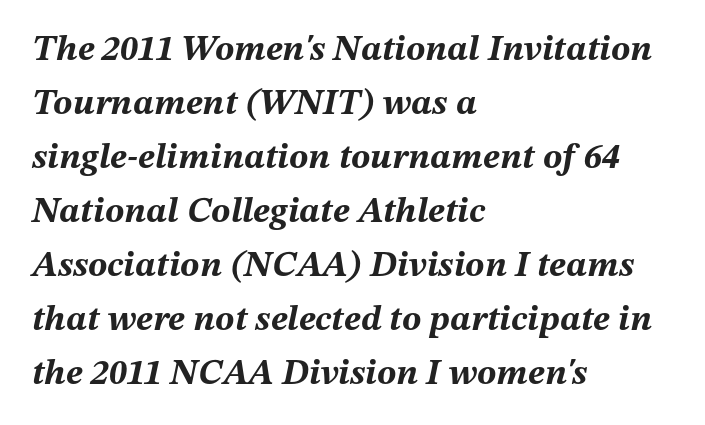
Think of a printed novel: that variable character pitch is what you see here. The glyphs have the mass of a bold cut. The text block is weighted toward the left margin, trailing off unevenly rightward. Compared with typical paragraphs, the rows here are spaced about the same. The letters are slanted; this is an italic face.
